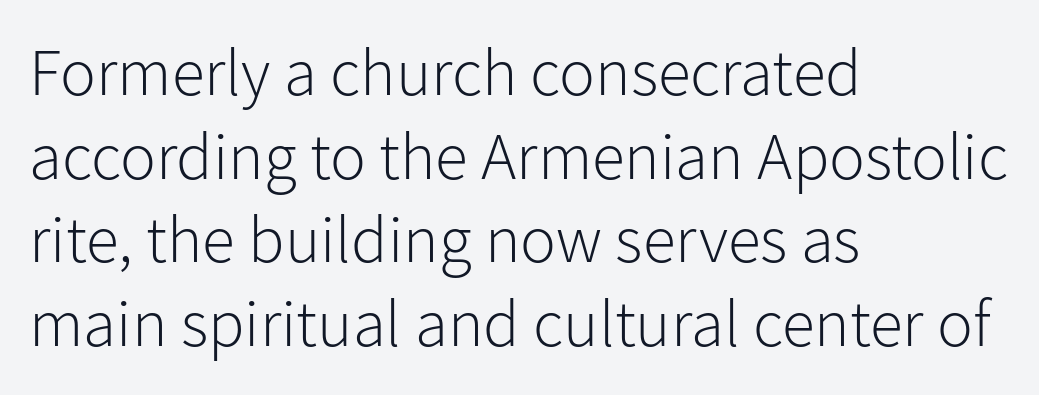
This rendering uses left alignment, leaving the right contour irregular. Vertical spacing — default. Observe the ordinary spacing: letters are neighbours, not strangers. Notice how the stems are strictly vertical — no italics here. Is the type heavy? It reads as light-to-regular instead. Think of a printed novel: that variable character pitch is what you see here.
